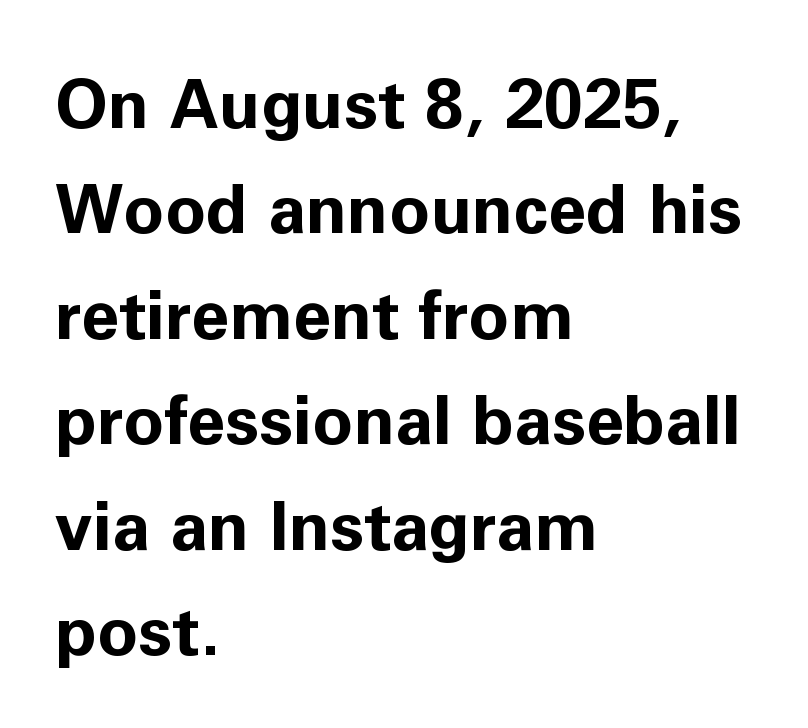
Q: Is the text bold? A: Yes.
Q: Is the text italic (slanted)? A: No, it is upright.
Q: Is the typeface a serif or a sans-serif typeface? A: Sans-serif.
Q: Is the text underlined? A: No.
Q: How is the paragraph aligned? A: Left-aligned.
Q: Is the spacing between letters normal or unusually wide? A: Normal.
Q: Is the spacing between lines tight, normal or loose? A: Normal.
Q: Width (condensed, normal, or wide)? A: Normal.
Q: Stroke contrast? A: Low.
Q: x-height? A: Medium.
Q: Monospaced? A: No.
